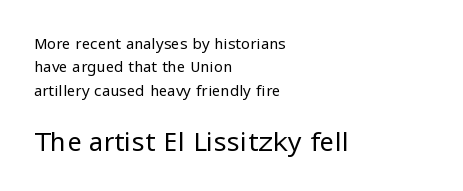
The image shows 26 px text type, upright; set left-aligned, normal line spacing (1.56x), normal letter spacing, not underlined; the second (bottom) block is 1.73x larger.
